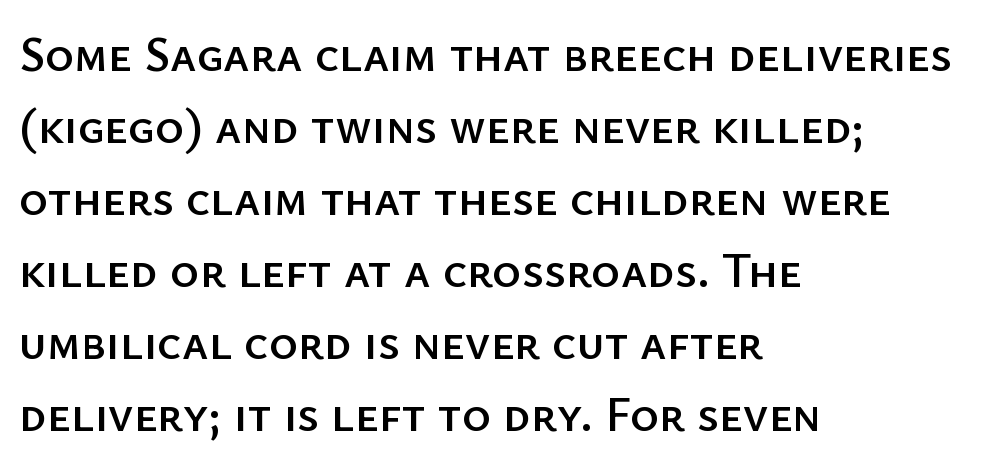
When letters stand straight like this, we call the style roman or upright. The rendering uses natural spacing where letterforms have individual widths. Short and long lines alike share a common starting point at left. The font family rendered here belongs to the sans-serif group. Here the glyphs are tracked normally, forming tight word shapes. Honestly, there is no underline to notice here at all.
